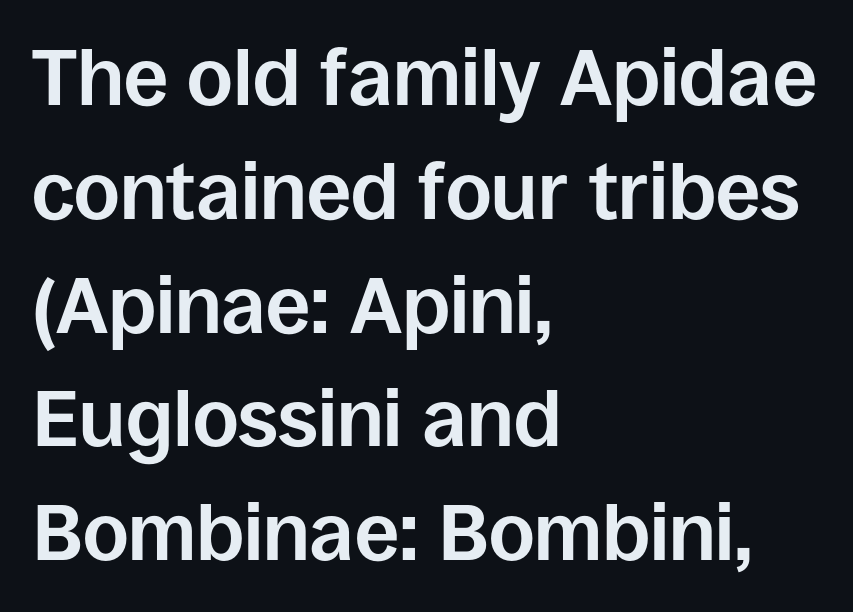
Does extra space separate the letters? No, they use regular spacing. A normal amount of white space separates one row of letters from the next. The letters advance in unequal steps, a hallmark of proportional type. The face used here is a sans, in the tradition of grotesques and geometrics. The area under the type is left untouched. Stroke thickness is high; the sample reads as a true bold.
